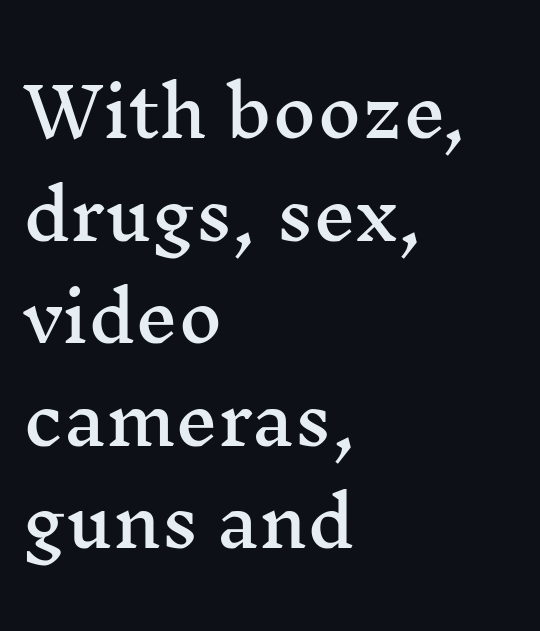
Q: Is the text italic (slanted)? A: No, it is upright.
Q: Is the typeface a serif or a sans-serif typeface? A: Serif.
Q: Is the text underlined? A: No.
Q: How is the paragraph aligned? A: Left-aligned.
Q: Is the spacing between letters normal or unusually wide? A: Normal.
Q: Is the spacing between lines tight, normal or loose? A: Normal.
Q: Width (condensed, normal, or wide)? A: Wide.
Q: Stroke contrast? A: Medium.
Q: x-height? A: Medium.
Q: Monospaced? A: No.
